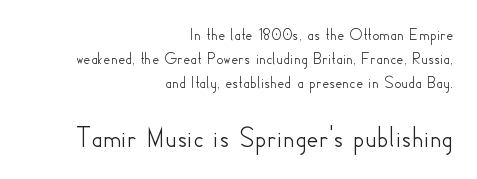
Is this a fixed-width face? No — the glyphs have proportional, varying widths. These two chunks differ in scale, with the bottom chunk taking the larger measure. Typographically, this falls in the sans-serif category. The gap between lines stays unmarked. The passage is arranged like a letterhead date or caption credit — flush right. The letters stand straight up with perfectly vertical stems.
